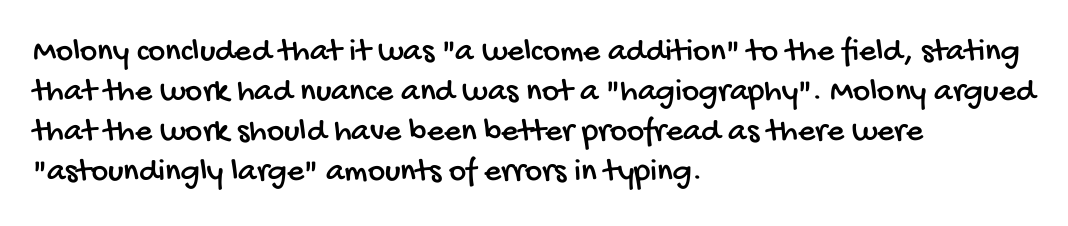
Words appear dense and cohesive because spacing is normal. Bare-footed words on every line. Think of a printed novel: that variable character pitch is what you see here. The passage is arranged the way most books set body copy — flush left. The designer went with a sans here, leaving each stem footless.
